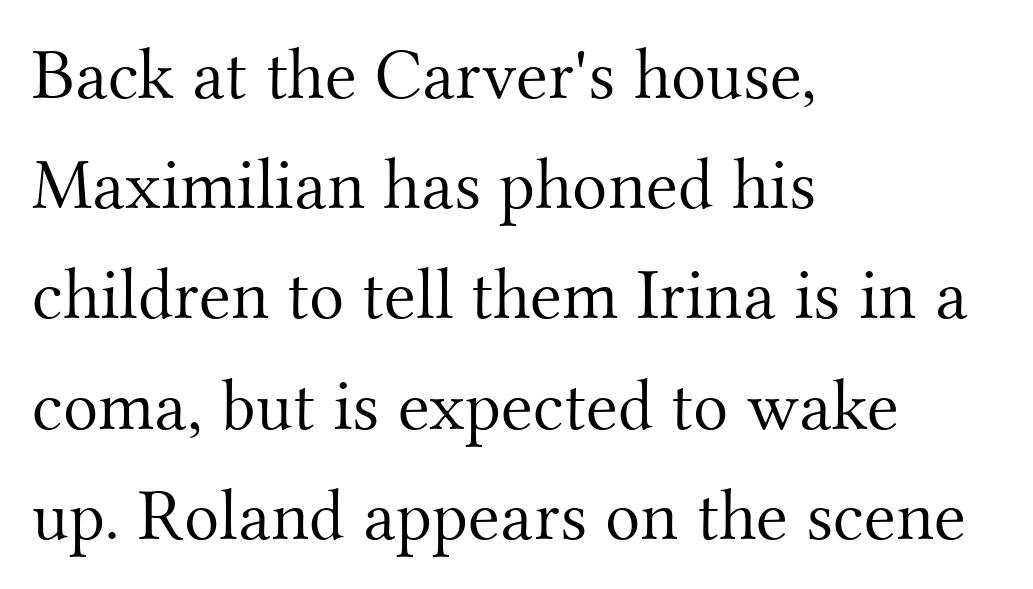
{"serif": "yes", "italic": "no", "bold": "no", "weight": "light", "width": "normal", "stroke_contrast": "medium", "x_height": "small", "monospaced": "no", "underline": "no", "align": "left", "line_spacing": "normal", "line_spacing_ratio": 1.51, "letter_spacing": "normal", "letter_spacing_em": 0.0, "glyph_px": 73}
